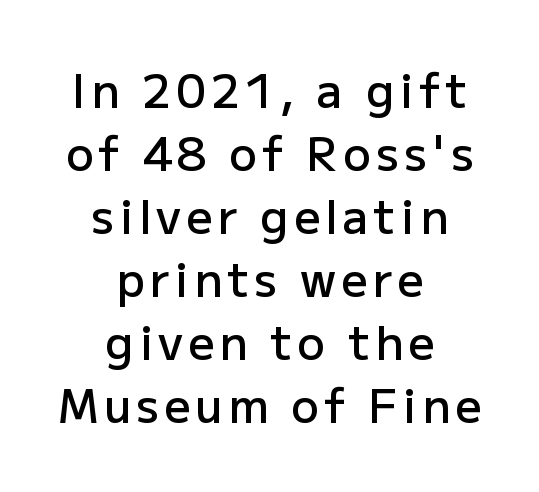
The image shows 46 px semibold sans-serif type, upright; set centered, normal line spacing (1.37x), not underlined; low stroke contrast and a medium x-height.
